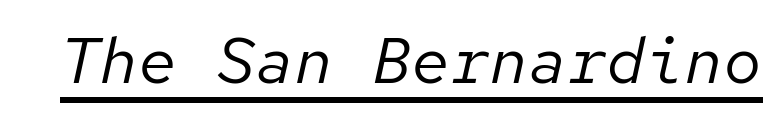
Q: Is the text bold? A: No.
Q: Is the text italic (slanted)? A: Yes, it leans right by about 12 degrees.
Q: Is the text underlined? A: Yes.
Q: Is the spacing between letters normal or unusually wide? A: Normal.
Q: Width (condensed, normal, or wide)? A: Normal.
Q: Stroke contrast? A: Low.
Q: x-height? A: Medium.
Q: Monospaced? A: Yes.
